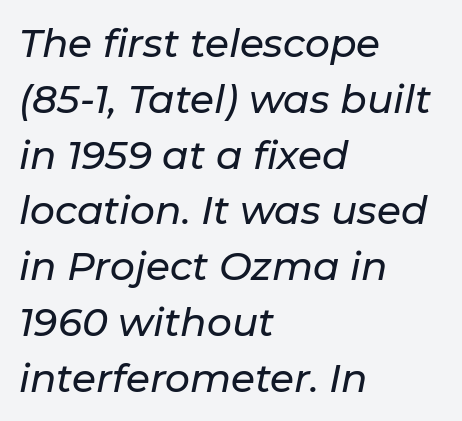
The image shows 39 px text type, italic (leaning right); set left-aligned, normal line spacing (1.43x), normal letter spacing, not underlined; low stroke contrast and a medium x-height.
